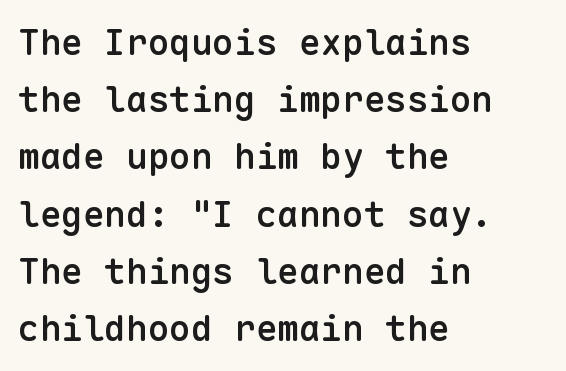
Q: Is the text bold? A: Semi-bold.
Q: Is the text italic (slanted)? A: No, it is upright.
Q: Is the typeface a serif or a sans-serif typeface? A: Sans-serif.
Q: Is the text underlined? A: No.
Q: How is the paragraph aligned? A: Left-aligned.
Q: Is the spacing between letters normal or unusually wide? A: Normal.
Q: Is the spacing between lines tight, normal or loose? A: Normal.
Q: Width (condensed, normal, or wide)? A: Normal.
Q: Stroke contrast? A: Low.
Q: x-height? A: Medium.
Q: Monospaced? A: Yes.
